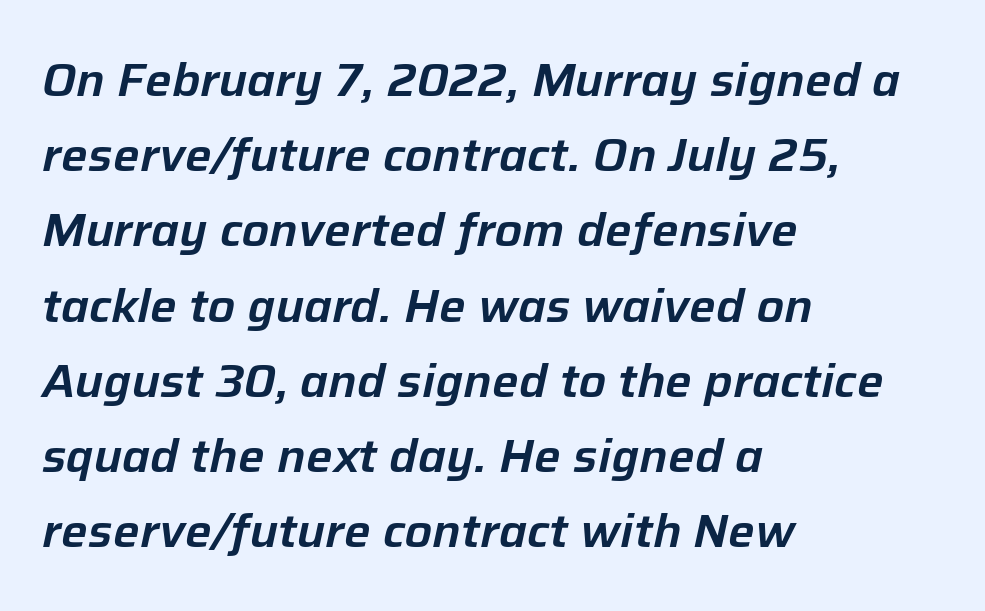
The image shows 47 px text type, italic (leaning right); set left-aligned, normal line spacing (1.6x), normal letter spacing, not underlined; low stroke contrast and a medium x-height.
